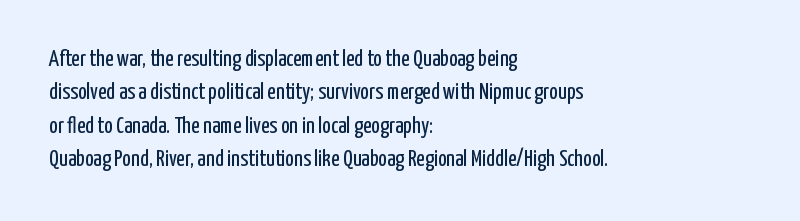
Q: Is the text bold? A: No.
Q: Is the text italic (slanted)? A: No, it is upright.
Q: Is the text underlined? A: No.
Q: How is the paragraph aligned? A: Left-aligned.
Q: Is the spacing between letters normal or unusually wide? A: Normal.
Q: Is the spacing between lines tight, normal or loose? A: Normal.
